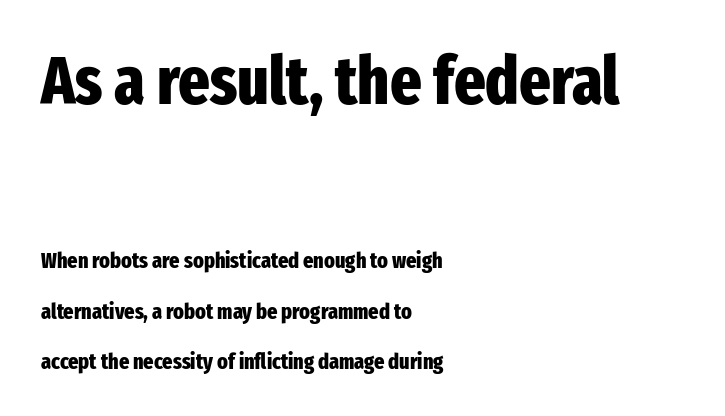
Q: Is the text bold? A: Yes.
Q: Is the text italic (slanted)? A: No, it is upright.
Q: Is the typeface a serif or a sans-serif typeface? A: Sans-serif.
Q: Is the text underlined? A: No.
Q: How is the paragraph aligned? A: Left-aligned.
Q: Is the spacing between letters normal or unusually wide? A: Normal.
Q: Is the spacing between lines tight, normal or loose? A: Loose.
Q: Which block of text is set in a larger size, the first (top) or the second (bottom)? A: The first (top) one.
Q: Width (condensed, normal, or wide)? A: Condensed.
Q: Stroke contrast? A: Low.
Q: x-height? A: Medium.
Q: Monospaced? A: No.
